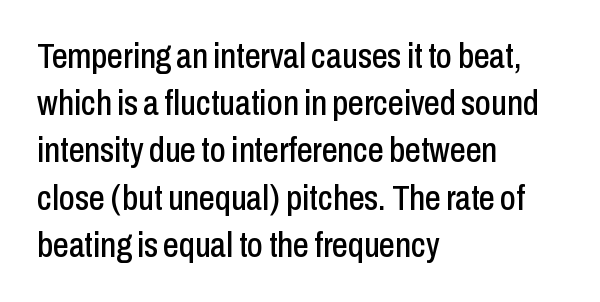
The image shows 35 px condensed sans-serif type, upright; set left-aligned, normal line spacing (1.35x), normal letter spacing, not underlined; low stroke contrast and a medium x-height.
